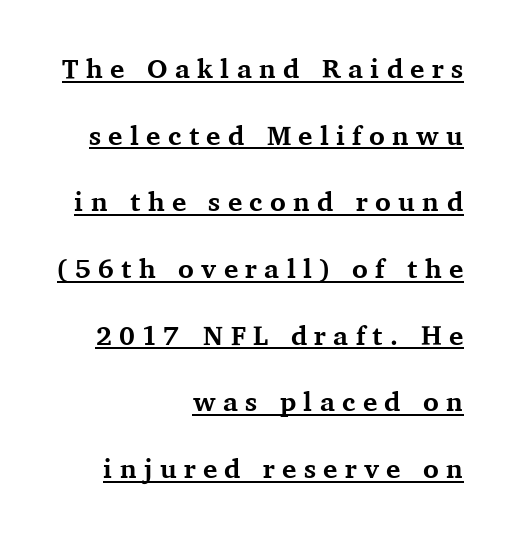
A great deal of white space separates one row of letters from the next. Notice how thick the strokes are: this is what a full bold looks like. The typesetter chose a ragged-left arrangement here. Beneath each row of characters lies a ruled line. Designer's note — italics off, roman on.
